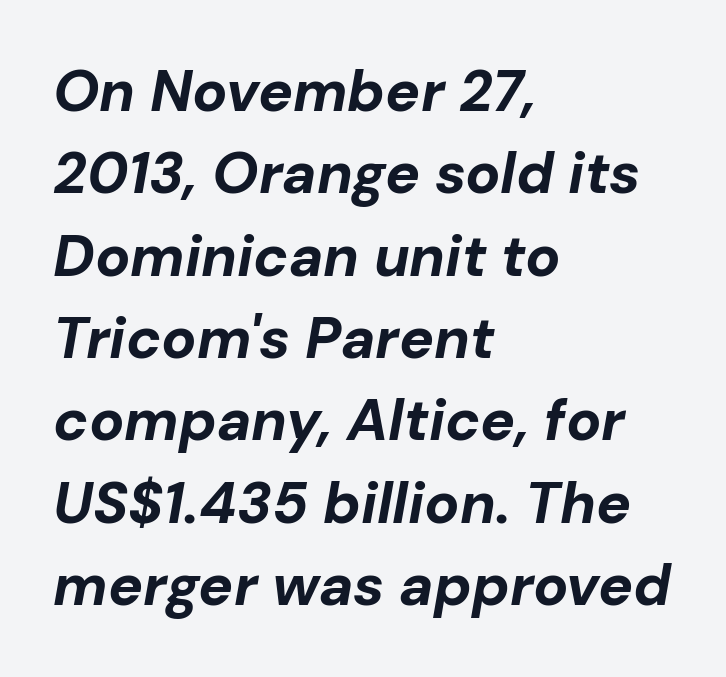
{"italic": "yes", "lean": "right", "slant_degrees": 10, "bold": "yes", "weight": "bold", "width": "normal", "stroke_contrast": "low", "x_height": "medium", "monospaced": "no", "underline": "no", "align": "left", "line_spacing": "normal", "line_spacing_ratio": 1.42, "letter_spacing": "normal", "letter_spacing_em": 0.0, "glyph_px": 58}
